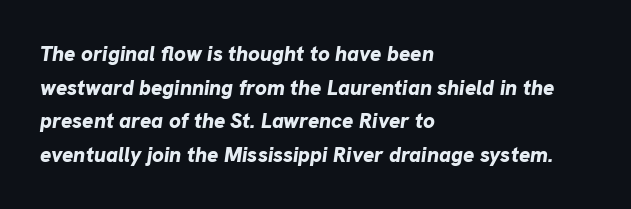
The image shows 21 px bold type, italic (leaning right); set left-aligned, normal line spacing (1.6x), normal letter spacing, not underlined.
